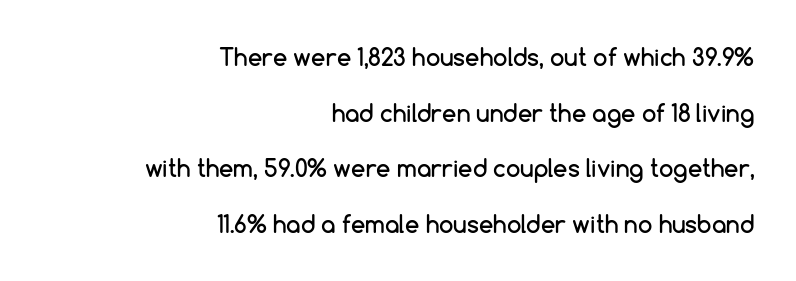
One glance says open: line gaps are wider than usual. Glyph-to-glyph distance matches everyday printed text. The specimen reads as upright at a glance. This sample is right-justified, so line beginnings fall wherever the words allow. Rule under the text: the space is simply empty.
